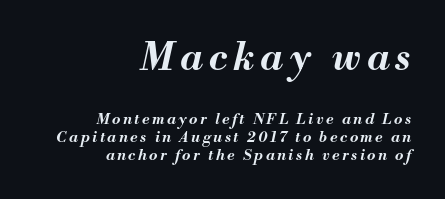
Q: Is the text bold? A: Yes.
Q: Is the text italic (slanted)? A: Yes, it leans right by about 13 degrees.
Q: Is the text underlined? A: No.
Q: How is the paragraph aligned? A: Right-aligned.
Q: Which block of text is set in a larger size, the first (top) or the second (bottom)? A: The first (top) one.
Q: Width (condensed, normal, or wide)? A: Normal.
Q: Stroke contrast? A: Medium.
Q: x-height? A: Small.
Q: Monospaced? A: No.
